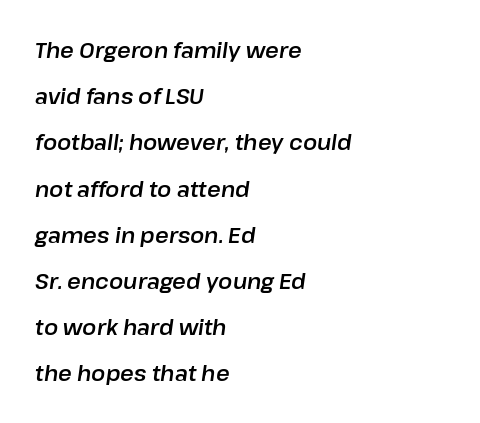
Q: Is the text italic (slanted)? A: Yes, it leans right by about 8 degrees.
Q: Is the text underlined? A: No.
Q: How is the paragraph aligned? A: Left-aligned.
Q: Is the spacing between letters normal or unusually wide? A: Normal.
Q: Is the spacing between lines tight, normal or loose? A: Loose.
